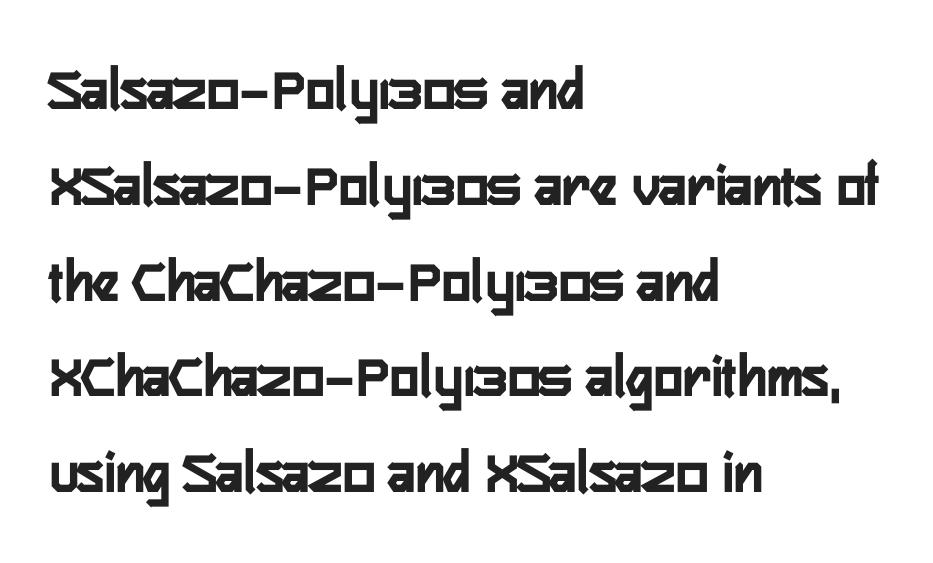
The image shows 61 px condensed sans-serif type, upright; set left-aligned, normal line spacing (1.57x), normal letter spacing, not underlined; low stroke contrast and a medium x-height.
